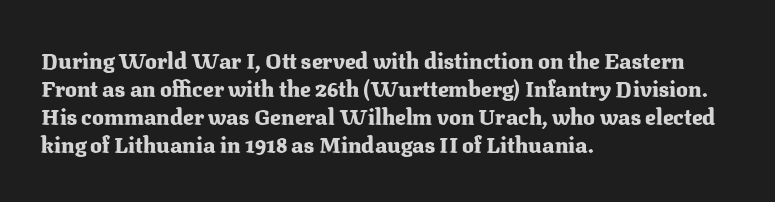
Q: Is the text bold? A: Yes.
Q: Is the text italic (slanted)? A: No, it is upright.
Q: Is the text underlined? A: No.
Q: How is the paragraph aligned? A: Left-aligned.
Q: Is the spacing between letters normal or unusually wide? A: Normal.
Q: Is the spacing between lines tight, normal or loose? A: Normal.
